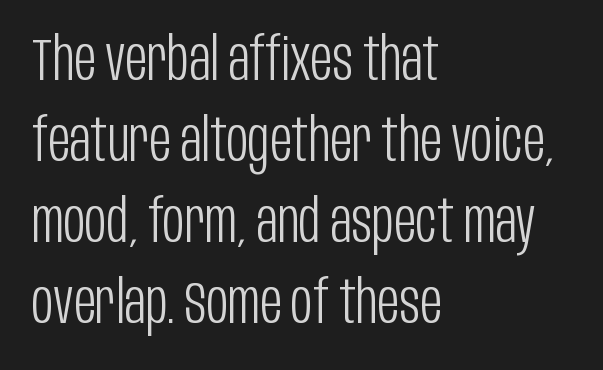
{"serif": "no", "italic": "no", "bold": "no", "weight": "light", "width": "condensed", "stroke_contrast": "low", "x_height": "large", "monospaced": "no", "underline": "no", "align": "left", "line_spacing": "normal", "line_spacing_ratio": 1.35, "letter_spacing": "normal", "letter_spacing_em": 0.0, "glyph_px": 60}
